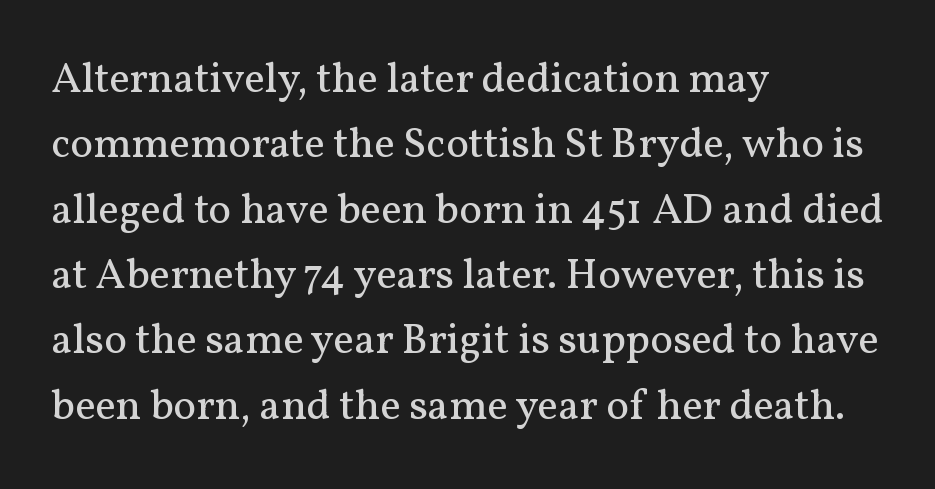
{"serif": "yes", "italic": "no", "bold": "no", "weight": "regular", "width": "normal", "stroke_contrast": "medium", "x_height": "medium", "monospaced": "no", "underline": "no", "align": "left", "line_spacing": "normal", "line_spacing_ratio": 1.52, "letter_spacing": "normal", "letter_spacing_em": 0.0, "glyph_px": 43}
